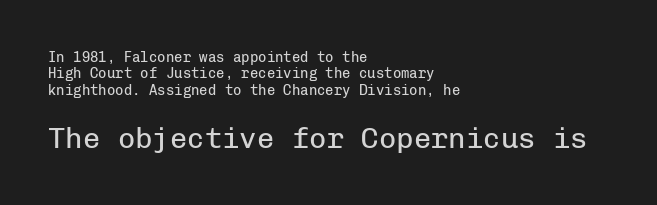
The image shows 29 px regular-weight sans-serif type, upright, monospaced; set left-aligned, line spacing 1.17x, normal letter spacing, not underlined; the second (bottom) block is 2.07x larger; low stroke contrast and a medium x-height.
